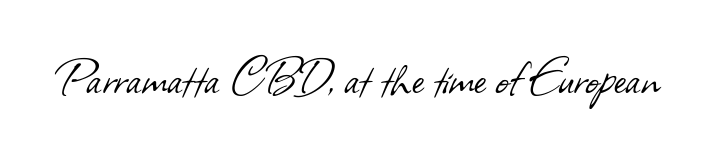
The image shows 57 px light sans-serif type; set normal letter spacing, not underlined; low stroke contrast and a small x-height.
